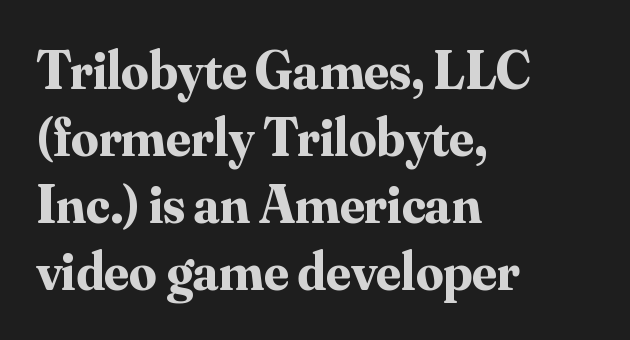
{"serif": "yes", "italic": "no", "bold": "yes", "weight": "bold", "width": "normal", "stroke_contrast": "medium", "x_height": "small", "monospaced": "no", "underline": "no", "align": "left", "line_spacing_ratio": 1.24, "letter_spacing": "normal", "letter_spacing_em": 0.0, "glyph_px": 54}
